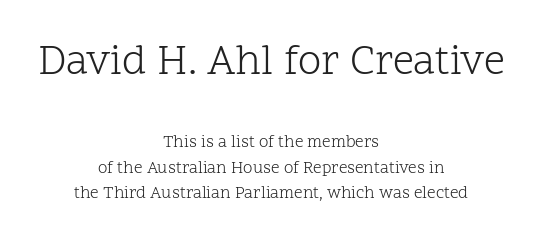
The compositor balanced each line on the midline. Descenders are the only things crossing below the line. Whoever set this made the first block the dominant, larger element. A light-to-regular cut is what we see here. Look at the tracking — it's just the regular setting, nothing added. The rendering shows small feet on the letterforms — a serif design.
